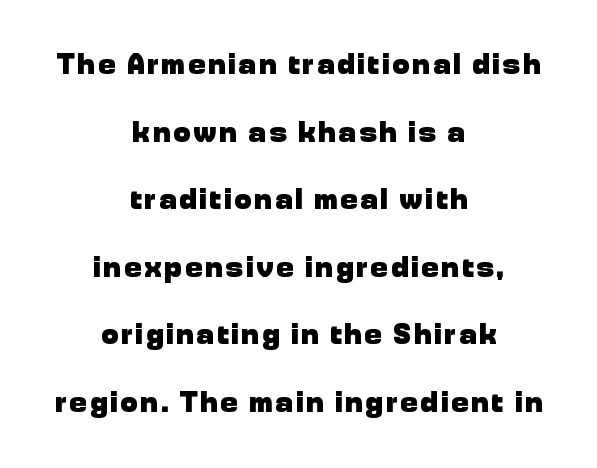
The image shows 29 px heavy sans-serif type, upright; set centered, loose line spacing (2.33x), not underlined; low stroke contrast and a medium x-height.
